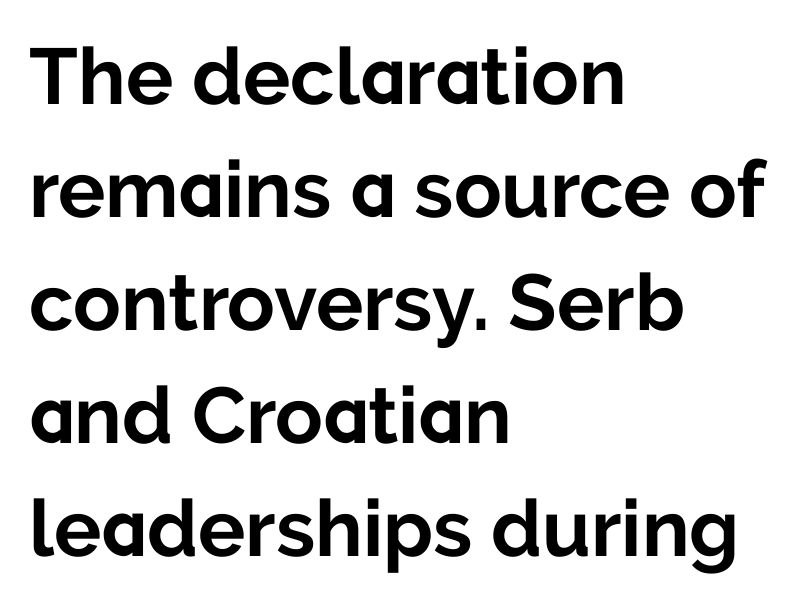
{"serif": "no", "italic": "no", "bold": "yes", "weight": "bold", "width": "normal", "stroke_contrast": "low", "x_height": "medium", "monospaced": "no", "underline": "no", "align": "left", "line_spacing": "normal", "line_spacing_ratio": 1.43, "letter_spacing": "normal", "letter_spacing_em": 0.0, "glyph_px": 79}
